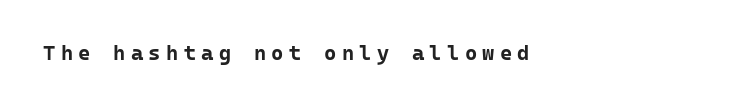
Q: Is the text bold? A: Yes.
Q: Is the text italic (slanted)? A: No, it is upright.
Q: Is the text underlined? A: No.
Q: How is the paragraph aligned? A: Left-aligned.
Q: Is the spacing between letters normal or unusually wide? A: Unusually wide.
